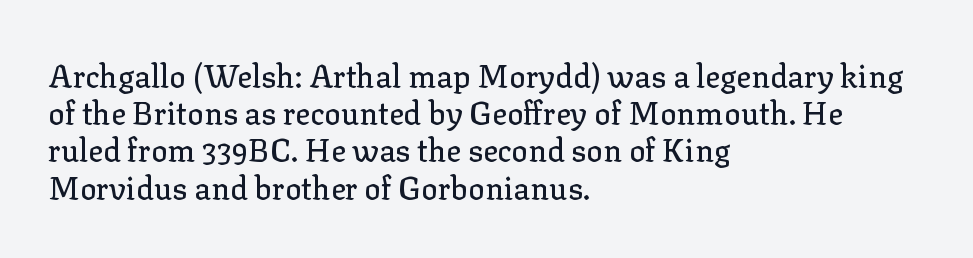
The image shows 31 px serif type, upright; set left-aligned, line spacing 1.2x, normal letter spacing, not underlined; low stroke contrast and a medium x-height.
